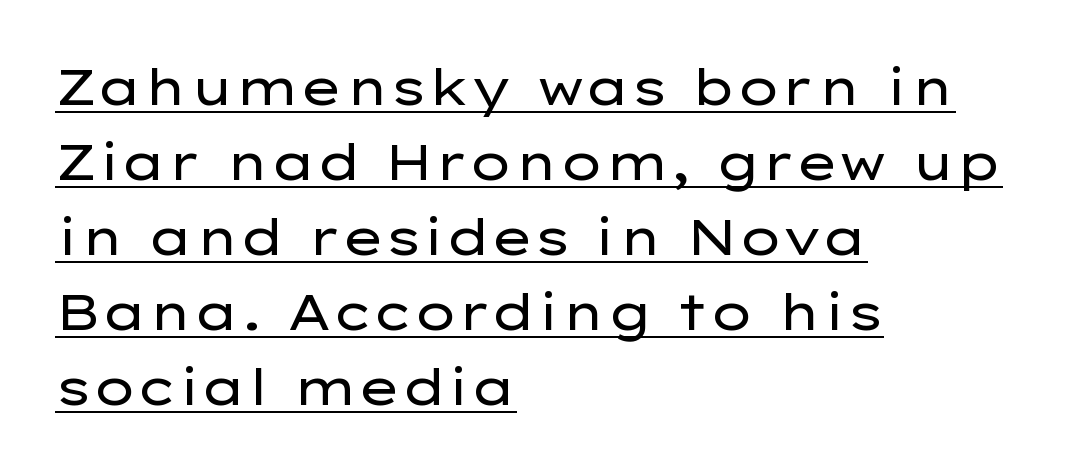
{"serif": "no", "italic": "no", "bold": "no", "weight": "regular", "width": "wide", "stroke_contrast": "low", "x_height": "medium", "monospaced": "no", "underline": "yes", "align": "left", "line_spacing": "normal", "line_spacing_ratio": 1.5, "letter_spacing": "normal", "letter_spacing_em": 0.0, "glyph_px": 50}
